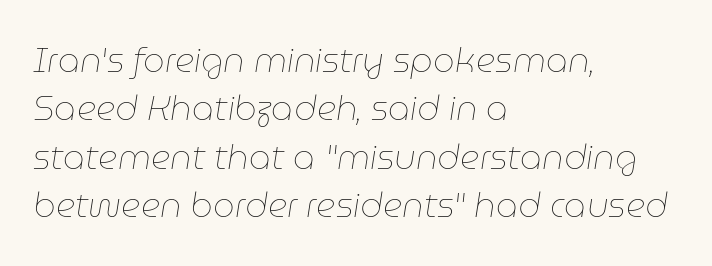
If you measured baseline to baseline, you'd find a middling distance. The cut favours lightness, reaching ordinary text weight at its darkest. Characters are canted at an angle relative to the baseline's perpendicular. Every row of glyphs begins at an identical x-position on the left.
